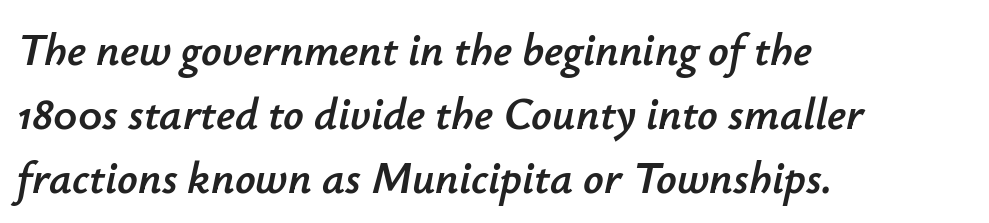
Each letter keeps its own natural width here, so spacing adapts to shape. Descenders are the only things crossing below the line. Does the lettering tilt? It does — this is italic. The setting favours the left margin, as ordinary paragraphs usually do.
